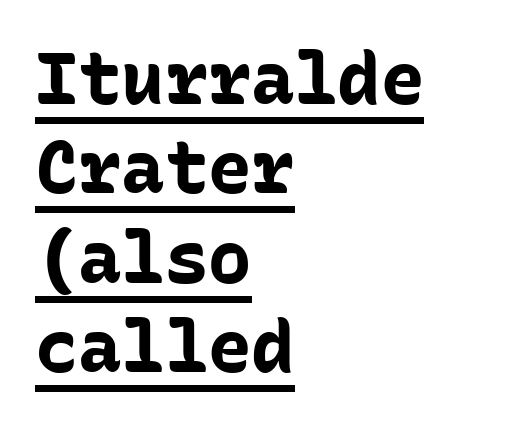
{"serif": "no", "italic": "no", "bold": "yes", "weight": "bold", "width": "normal", "stroke_contrast": "low", "x_height": "medium", "monospaced": "yes", "underline": "yes", "align": "left", "line_spacing_ratio": 1.24, "letter_spacing": "normal", "letter_spacing_em": 0.0, "glyph_px": 72}
